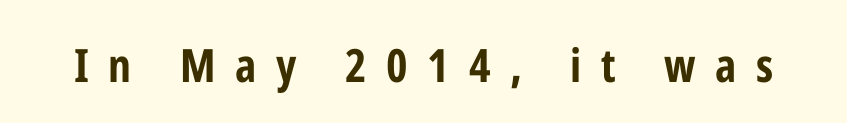
The image shows 46 px bold, condensed sans-serif type, upright; set unusually wide letter spacing (+0.43 em), not underlined; low stroke contrast and a medium x-height.
